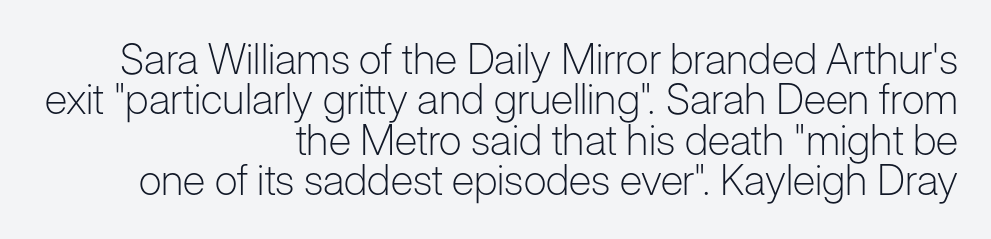
Q: Is the text bold? A: No.
Q: Is the text italic (slanted)? A: No, it is upright.
Q: Is the typeface a serif or a sans-serif typeface? A: Sans-serif.
Q: Is the text underlined? A: No.
Q: How is the paragraph aligned? A: Right-aligned.
Q: Is the spacing between letters normal or unusually wide? A: Normal.
Q: Is the spacing between lines tight, normal or loose? A: Tight.
Q: Width (condensed, normal, or wide)? A: Normal.
Q: Stroke contrast? A: Low.
Q: x-height? A: Medium.
Q: Monospaced? A: No.
